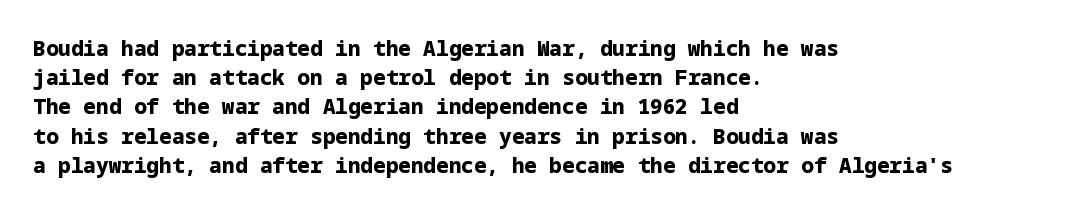
When letters stand straight like this, we call the style roman or upright. Line starts are locked; line ends wander. Quick note: underline off. Words appear dense and cohesive because spacing is normal. A normal amount of white space separates one row of letters from the next.
